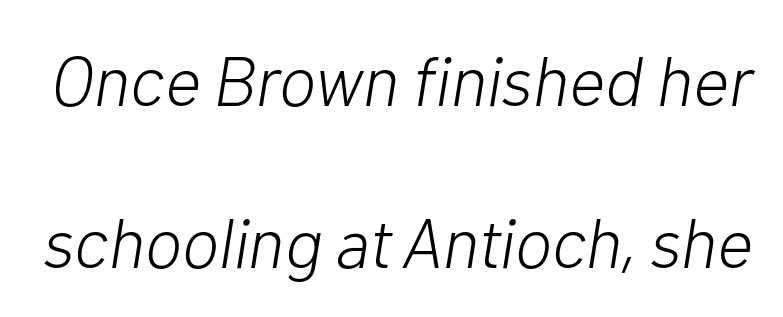
{"italic": "yes", "lean": "right", "slant_degrees": 10, "bold": "no", "weight": "light", "width": "normal", "stroke_contrast": "low", "x_height": "medium", "monospaced": "no", "underline": "no", "line_spacing": "loose", "line_spacing_ratio": 2.32, "letter_spacing": "normal", "letter_spacing_em": 0.0, "glyph_px": 70}
